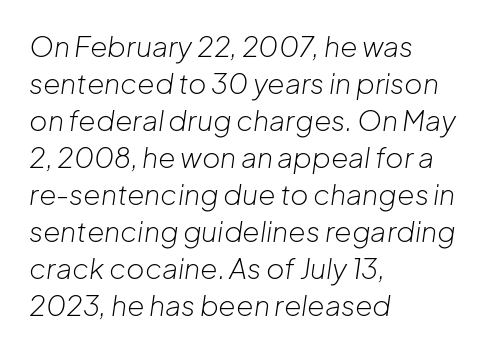
{"italic": "yes", "lean": "right", "slant_degrees": 8, "bold": "no", "weight": "light", "width": "normal", "stroke_contrast": "low", "x_height": "medium", "monospaced": "no", "underline": "no", "align": "left", "line_spacing": "normal", "line_spacing_ratio": 1.32, "letter_spacing": "normal", "letter_spacing_em": 0.0, "glyph_px": 28}
